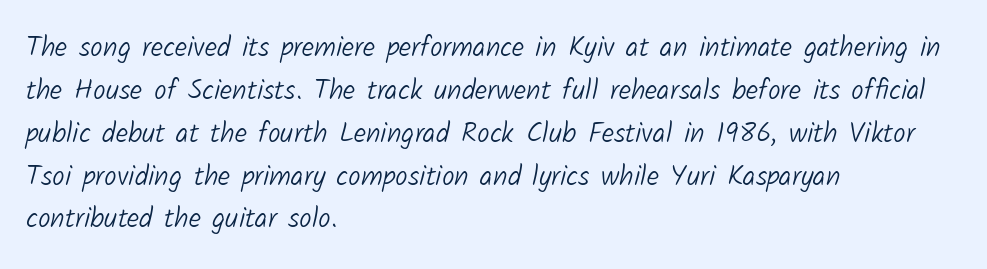
Q: Is the text bold? A: No.
Q: Is the typeface a serif or a sans-serif typeface? A: Sans-serif.
Q: Is the text underlined? A: No.
Q: How is the paragraph aligned? A: Left-aligned.
Q: Is the spacing between letters normal or unusually wide? A: Normal.
Q: Is the spacing between lines tight, normal or loose? A: Normal.
Q: Width (condensed, normal, or wide)? A: Normal.
Q: Stroke contrast? A: Low.
Q: x-height? A: Medium.
Q: Monospaced? A: No.
